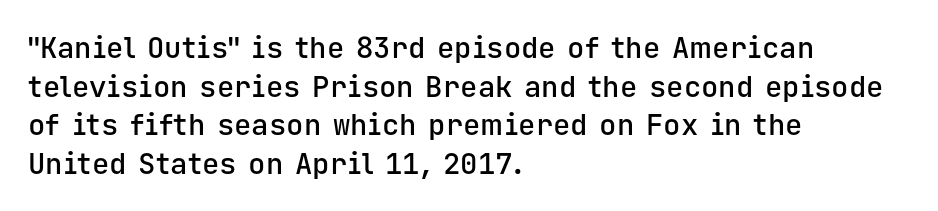
Q: Is the text bold? A: Semi-bold.
Q: Is the text italic (slanted)? A: No, it is upright.
Q: Is the typeface a serif or a sans-serif typeface? A: Sans-serif.
Q: Is the text underlined? A: No.
Q: How is the paragraph aligned? A: Left-aligned.
Q: Is the spacing between letters normal or unusually wide? A: Normal.
Q: Is the spacing between lines tight, normal or loose? A: Normal.
Q: Width (condensed, normal, or wide)? A: Normal.
Q: Stroke contrast? A: Low.
Q: x-height? A: Medium.
Q: Monospaced? A: Yes.
